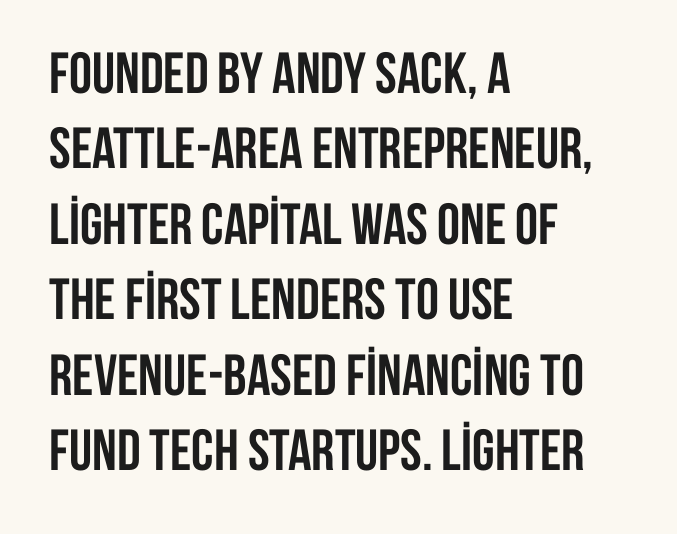
The image shows 58 px semibold, condensed sans-serif type, upright; set left-aligned, normal line spacing (1.3x), normal letter spacing, not underlined; low stroke contrast and a large x-height.
